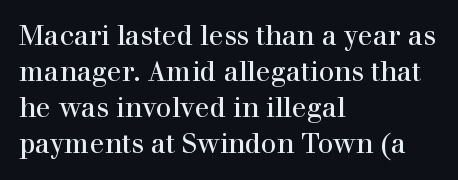
Q: Is the text italic (slanted)? A: No, it is upright.
Q: Is the text underlined? A: No.
Q: How is the paragraph aligned? A: Left-aligned.
Q: Is the spacing between letters normal or unusually wide? A: Normal.
Q: Is the spacing between lines tight, normal or loose? A: Normal.
